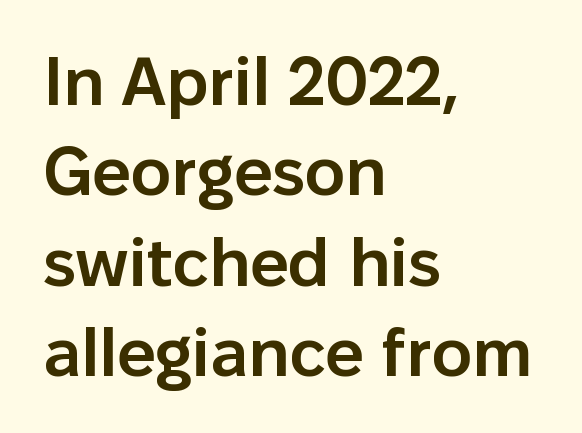
Every stem runs plumb, perpendicular to the baseline. Beneath every word, the page is bare. Inter-character spacing is left at the font's built-in metrics. Typographically, this falls in the sans-serif category.
